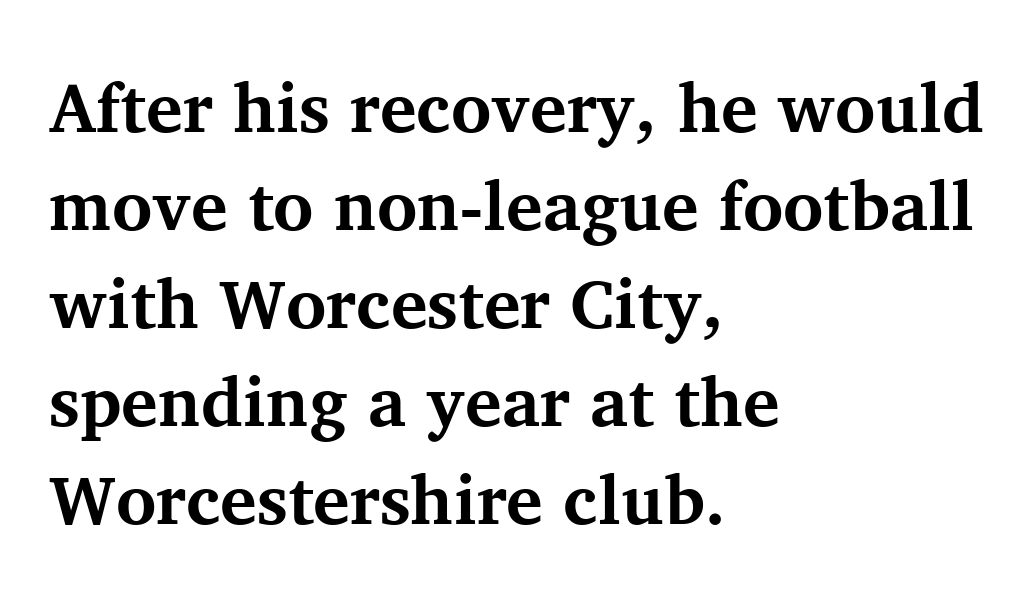
{"serif": "yes", "italic": "no", "bold": "yes", "weight": "bold", "width": "normal", "stroke_contrast": "medium", "x_height": "medium", "monospaced": "no", "underline": "no", "align": "left", "line_spacing": "normal", "line_spacing_ratio": 1.42, "letter_spacing": "normal", "letter_spacing_em": 0.0, "glyph_px": 69}
